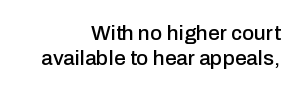
Teacher's note: observe the even right margin — that is flush-right alignment. The letterforms sit shoulder to shoulder at normal distance. The font's upright variant was chosen for this text. Decoration check: the copy has no underline.
